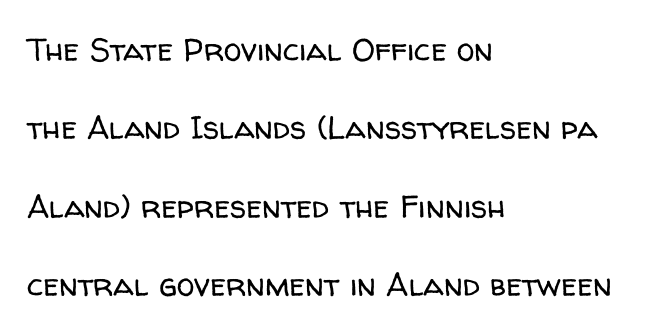
The image shows 32 px regular-weight sans-serif type, upright; set left-aligned, loose line spacing (2.45x), normal letter spacing, not underlined; low stroke contrast and a medium x-height.
